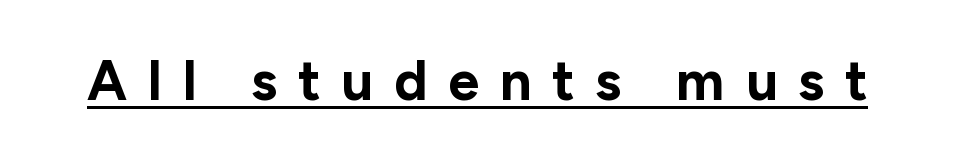
Varying glyph widths throughout — classic text-font behaviour. Nope, not italic — everything's standing straight. Does a line run under the words? Yes, clearly. Check where the strokes stop: nothing finishes them off — pure sans.
